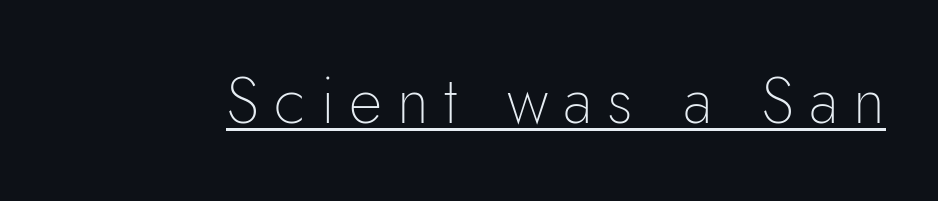
The image shows 65 px thin sans-serif type, upright; set unusually wide letter spacing (+0.23 em), underlined; low stroke contrast and a small x-height.
